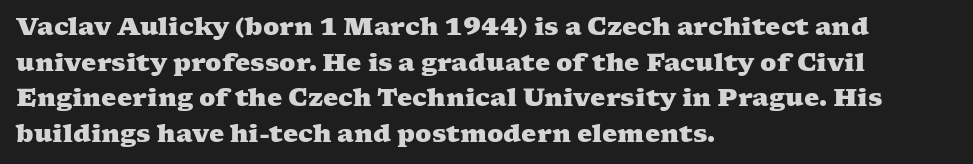
{"bold": "yes", "underline": "no", "align": "left", "line_spacing": "normal", "line_spacing_ratio": 1.48, "letter_spacing": "normal", "letter_spacing_em": 0.0, "glyph_px": 24}
